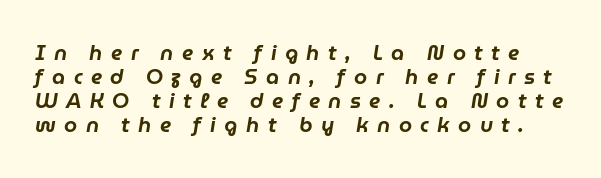
{"italic": "yes", "lean": "right", "slant_degrees": 9, "underline": "no", "line_spacing": "tight", "line_spacing_ratio": 1.15, "letter_spacing": "wide", "letter_spacing_em": 0.4, "glyph_px": 21}
